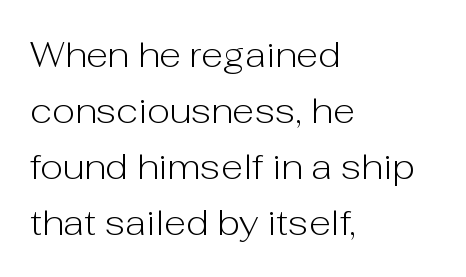
Q: Is the text bold? A: No.
Q: Is the text italic (slanted)? A: No, it is upright.
Q: Is the typeface a serif or a sans-serif typeface? A: Sans-serif.
Q: Is the text underlined? A: No.
Q: How is the paragraph aligned? A: Left-aligned.
Q: Is the spacing between letters normal or unusually wide? A: Normal.
Q: Is the spacing between lines tight, normal or loose? A: Normal.
Q: Width (condensed, normal, or wide)? A: Normal.
Q: Stroke contrast? A: Low.
Q: x-height? A: Medium.
Q: Monospaced? A: No.
